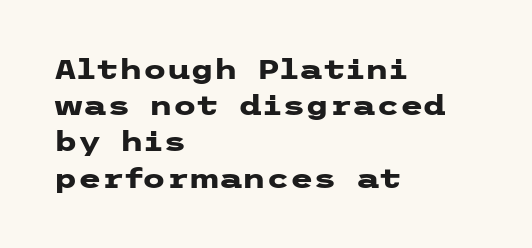
{"italic": "no", "bold": "yes", "underline": "no", "align": "left", "line_spacing": "normal", "line_spacing_ratio": 1.34, "letter_spacing": "normal", "letter_spacing_em": 0.0, "glyph_px": 27}
